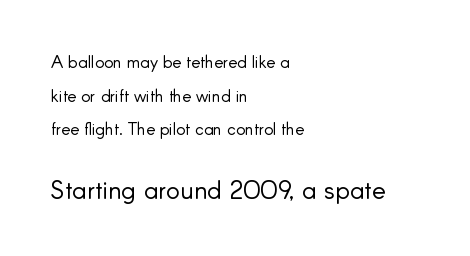
Vertical spacing — loose. Weight class: somewhere from thin through regular. These lines are set flush left with a ragged right edge. Whoever set this made the second block the dominant, larger element. A typesetter would call this zero additional tracking. When letters stand straight like this, we call the style roman or upright.
